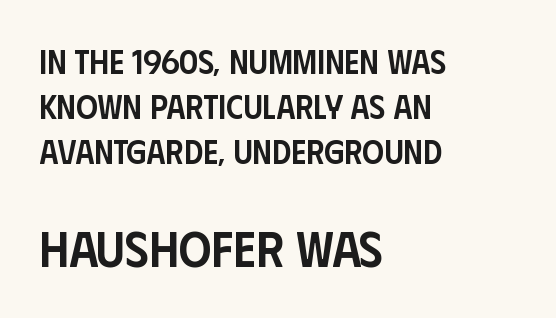
{"serif": "no", "italic": "no", "bold": "semi", "weight": "semibold", "width": "condensed", "stroke_contrast": "low", "x_height": "large", "monospaced": "no", "underline": "no", "align": "left", "line_spacing": "normal", "line_spacing_ratio": 1.32, "letter_spacing": "normal", "letter_spacing_em": 0.0, "larger_block": "second", "size_ratio": 1.5, "glyph_px": 51}
